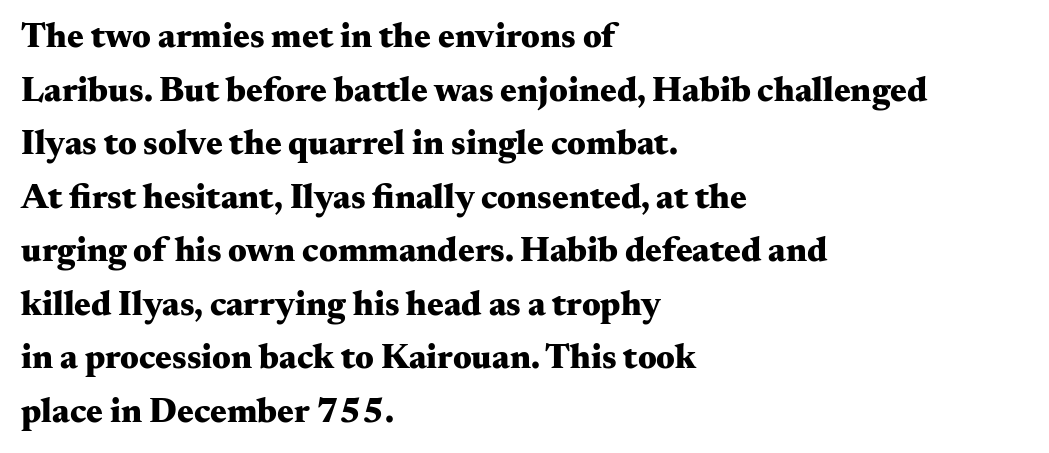
{"serif": "yes", "italic": "no", "bold": "yes", "weight": "heavy", "width": "wide", "stroke_contrast": "medium", "x_height": "small", "monospaced": "no", "underline": "no", "align": "left", "line_spacing": "normal", "line_spacing_ratio": 1.53, "letter_spacing": "normal", "letter_spacing_em": 0.0, "glyph_px": 35}
